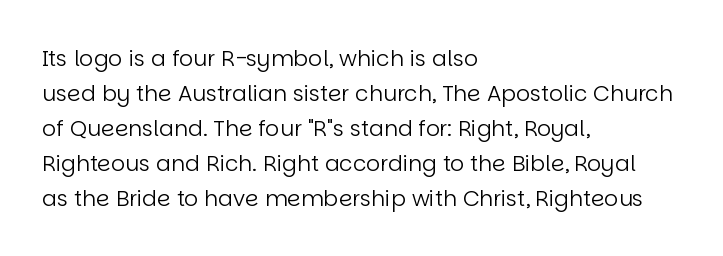
{"italic": "no", "bold": "no", "underline": "no", "align": "left", "line_spacing": "normal", "line_spacing_ratio": 1.59, "letter_spacing": "normal", "letter_spacing_em": 0.0, "glyph_px": 22}
